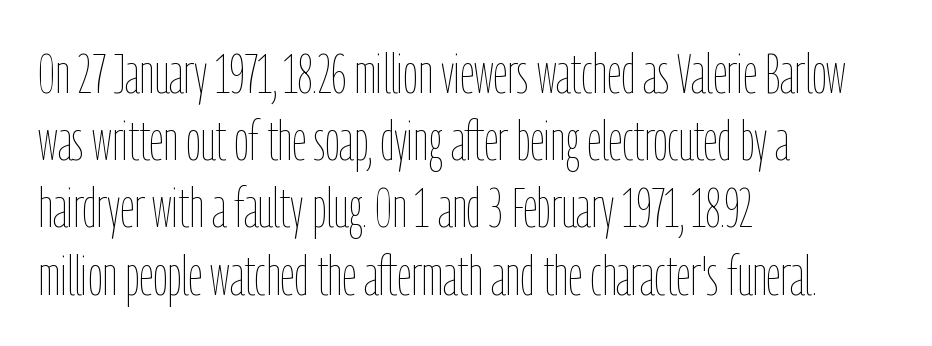
Q: Is the text bold? A: No.
Q: Is the text italic (slanted)? A: No, it is upright.
Q: Is the text underlined? A: No.
Q: How is the paragraph aligned? A: Left-aligned.
Q: Is the spacing between letters normal or unusually wide? A: Normal.
Q: Width (condensed, normal, or wide)? A: Condensed.
Q: Stroke contrast? A: Low.
Q: x-height? A: Medium.
Q: Monospaced? A: No.
